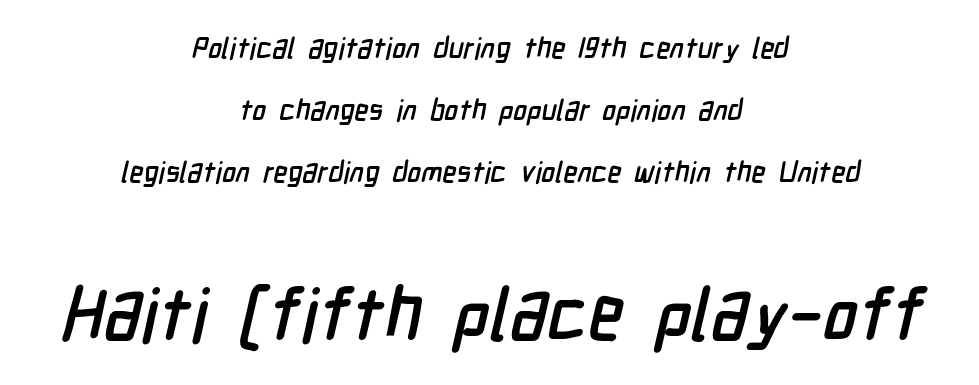
{"serif": "no", "width": "condensed", "stroke_contrast": "low", "x_height": "medium", "monospaced": "no", "underline": "no", "align": "center", "line_spacing": "loose", "line_spacing_ratio": 2.14, "letter_spacing": "normal", "letter_spacing_em": 0.0, "larger_block": "second", "size_ratio": 2.52, "glyph_px": 73}
